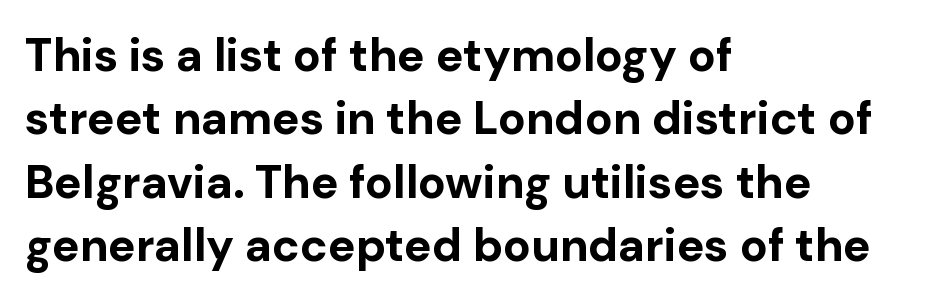
{"serif": "no", "italic": "no", "bold": "yes", "weight": "bold", "width": "normal", "stroke_contrast": "low", "x_height": "medium", "monospaced": "no", "underline": "no", "align": "left", "line_spacing": "normal", "line_spacing_ratio": 1.38, "letter_spacing": "normal", "letter_spacing_em": 0.0, "glyph_px": 46}
